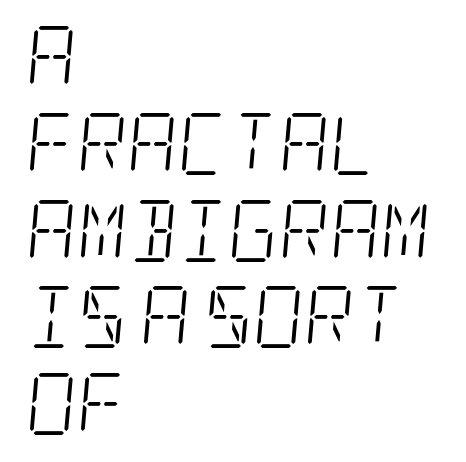
The image shows 62 px light, condensed serif type, italic (leaning right); set left-aligned, normal line spacing (1.4x), normal letter spacing, not underlined; low stroke contrast and a large x-height.
